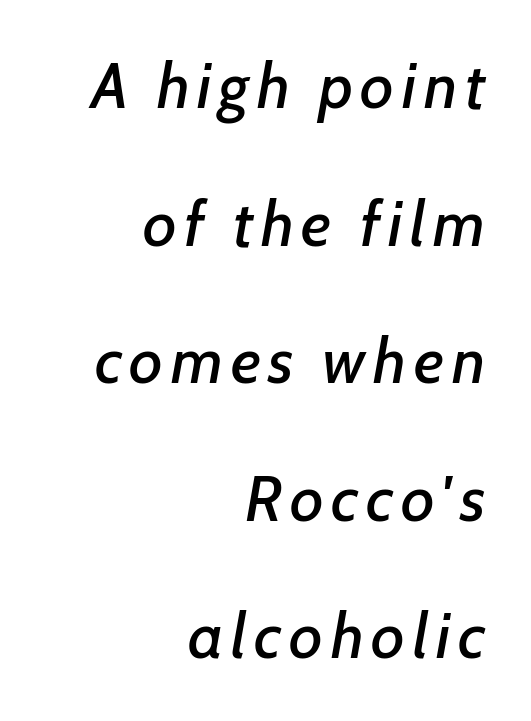
The passage shown stacks its lines with a broad gap. Nobody drew a line under any word here. Looks like regular typesetting: each glyph gets only the width it needs. If you drew a ruler down the right edge, every line would touch it. Designer's note — italics engaged.
